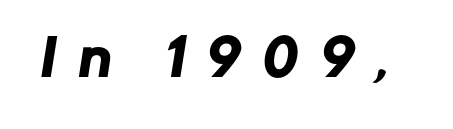
Q: Is the typeface a serif or a sans-serif typeface? A: Sans-serif.
Q: Is the text underlined? A: No.
Q: Is the spacing between letters normal or unusually wide? A: Unusually wide.
Q: Width (condensed, normal, or wide)? A: Normal.
Q: Stroke contrast? A: Low.
Q: x-height? A: Medium.
Q: Monospaced? A: No.
